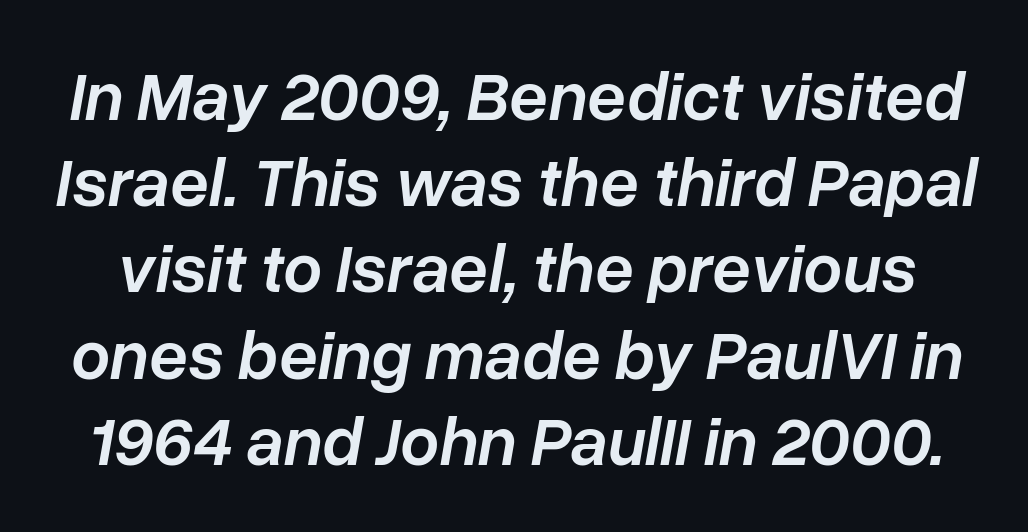
Q: Is the text bold? A: Semi-bold.
Q: Is the text italic (slanted)? A: Yes, it leans right by about 10 degrees.
Q: Is the text underlined? A: No.
Q: Is the spacing between letters normal or unusually wide? A: Normal.
Q: Is the spacing between lines tight, normal or loose? A: Normal.
Q: Width (condensed, normal, or wide)? A: Normal.
Q: Stroke contrast? A: Low.
Q: x-height? A: Medium.
Q: Monospaced? A: No.
